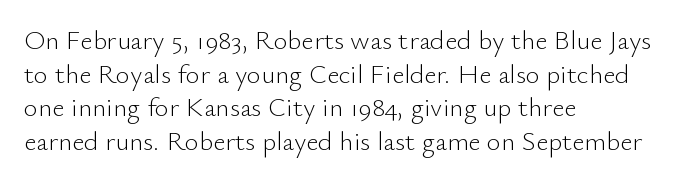
Q: Is the text bold? A: No.
Q: Is the text italic (slanted)? A: No, it is upright.
Q: Is the text underlined? A: No.
Q: How is the paragraph aligned? A: Left-aligned.
Q: Is the spacing between letters normal or unusually wide? A: Normal.
Q: Is the spacing between lines tight, normal or loose? A: Normal.
